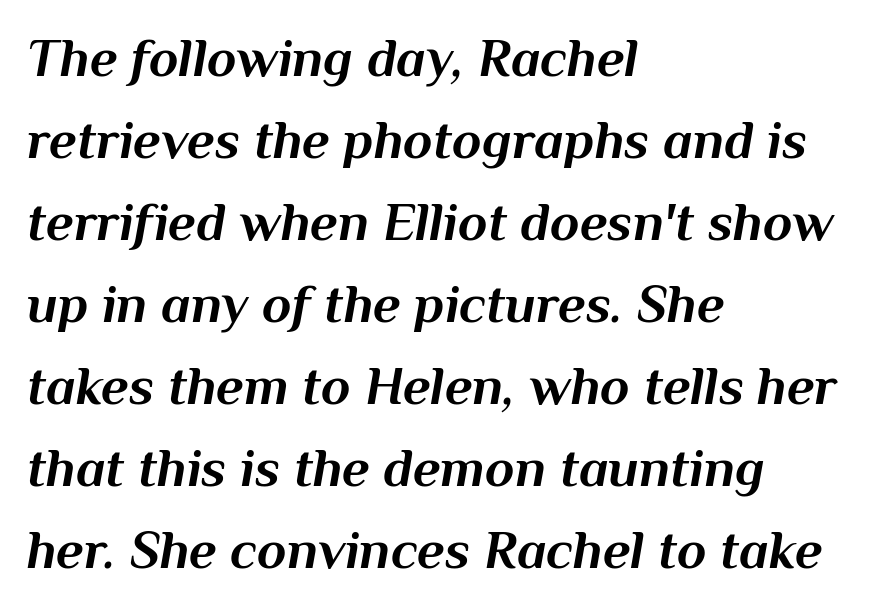
Q: Is the text bold? A: Yes.
Q: Is the text italic (slanted)? A: Yes, it leans right by about 10 degrees.
Q: Is the text underlined? A: No.
Q: How is the paragraph aligned? A: Left-aligned.
Q: Is the spacing between letters normal or unusually wide? A: Normal.
Q: Is the spacing between lines tight, normal or loose? A: Normal.
Q: Width (condensed, normal, or wide)? A: Normal.
Q: Stroke contrast? A: Medium.
Q: x-height? A: Medium.
Q: Monospaced? A: No.
